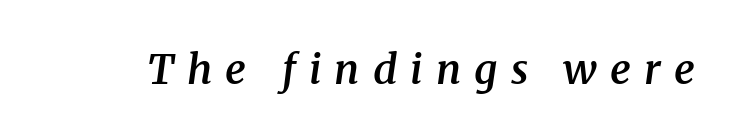
The image shows 41 px semibold serif type, italic (leaning right); set unusually wide letter spacing (+0.32 em), not underlined; medium stroke contrast and a medium x-height.
